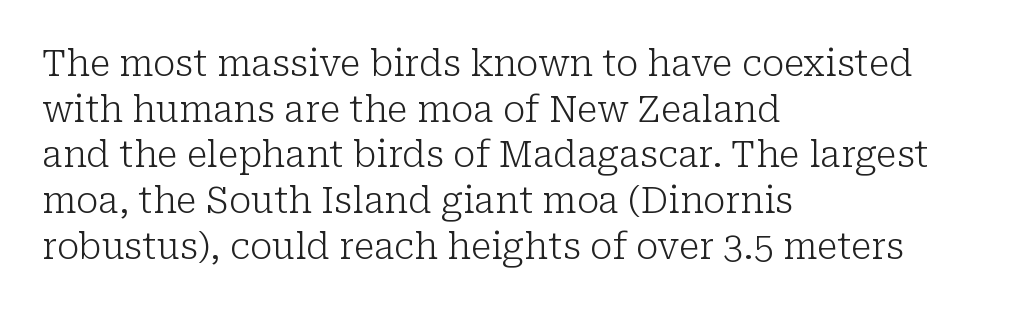
The image shows 36 px light serif type, upright; set left-aligned, normal line spacing (1.27x), normal letter spacing, not underlined; low stroke contrast and a medium x-height.
